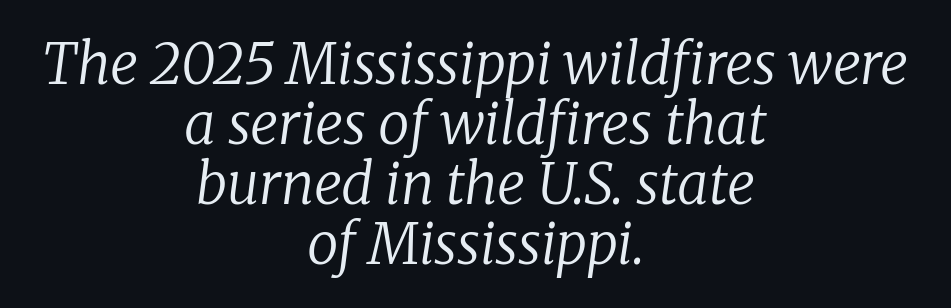
{"serif": "yes", "italic": "yes", "lean": "right", "slant_degrees": 8, "bold": "no", "weight": "regular", "width": "normal", "stroke_contrast": "low", "x_height": "medium", "monospaced": "no", "underline": "no", "align": "center", "line_spacing": "tight", "line_spacing_ratio": 1.07, "letter_spacing": "normal", "letter_spacing_em": 0.0, "glyph_px": 56}
